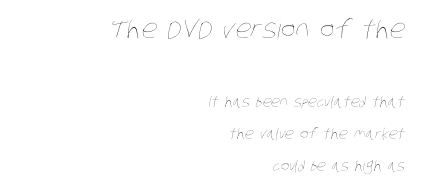
The image shows 25 px text type; set right-aligned, loose line spacing (2.28x), normal letter spacing, not underlined; the first (top) block is 1.79x larger.
